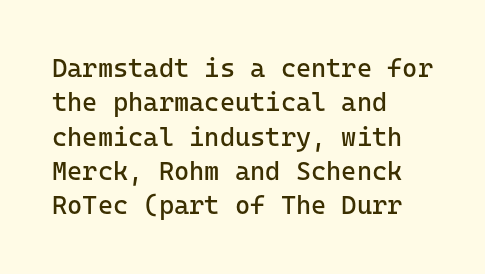
The image shows 26 px text type, upright; set left-aligned, normal line spacing (1.32x), normal letter spacing, not underlined.
